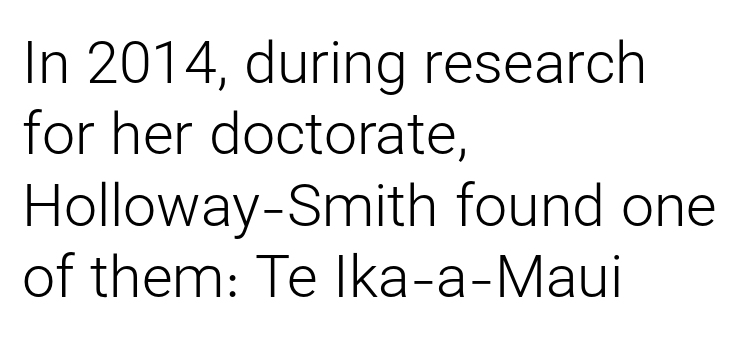
Letters rest on an invisible, unmarked baseline. The passage shown has conventional tracking throughout. Proportional: the letters do not fall into vertical columns. The letters stand straight up with perfectly vertical stems.
